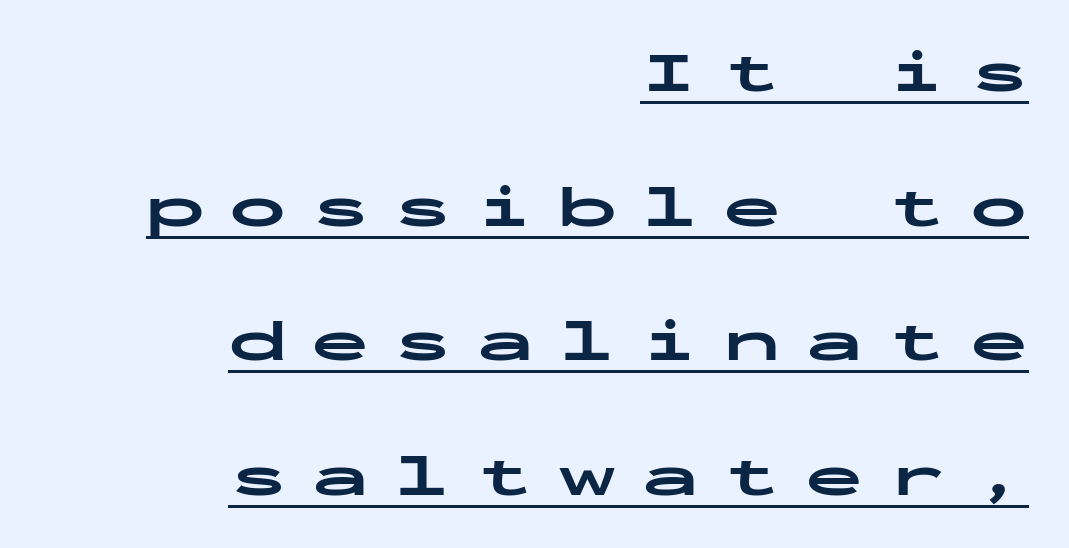
The image shows 58 px bold, wide sans-serif type, upright, monospaced; set right-aligned, loose line spacing (2.32x), unusually wide letter spacing (+0.42 em), underlined; low stroke contrast and a medium x-height.
